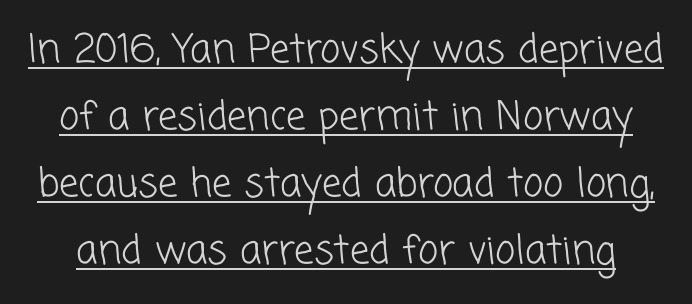
Q: Is the text bold? A: No.
Q: Is the typeface a serif or a sans-serif typeface? A: Sans-serif.
Q: Is the text underlined? A: Yes.
Q: Is the spacing between letters normal or unusually wide? A: Normal.
Q: Width (condensed, normal, or wide)? A: Normal.
Q: Stroke contrast? A: Low.
Q: x-height? A: Medium.
Q: Monospaced? A: No.
